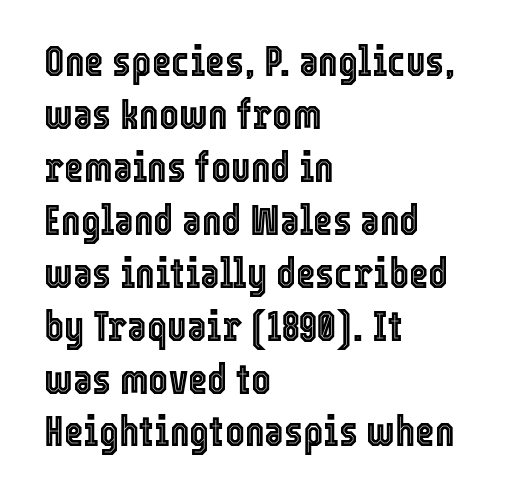
Q: Is the text italic (slanted)? A: No, it is upright.
Q: Is the text underlined? A: No.
Q: How is the paragraph aligned? A: Left-aligned.
Q: Is the spacing between letters normal or unusually wide? A: Normal.
Q: Is the spacing between lines tight, normal or loose? A: Normal.
Q: Width (condensed, normal, or wide)? A: Condensed.
Q: x-height? A: Medium.
Q: Monospaced? A: No.
